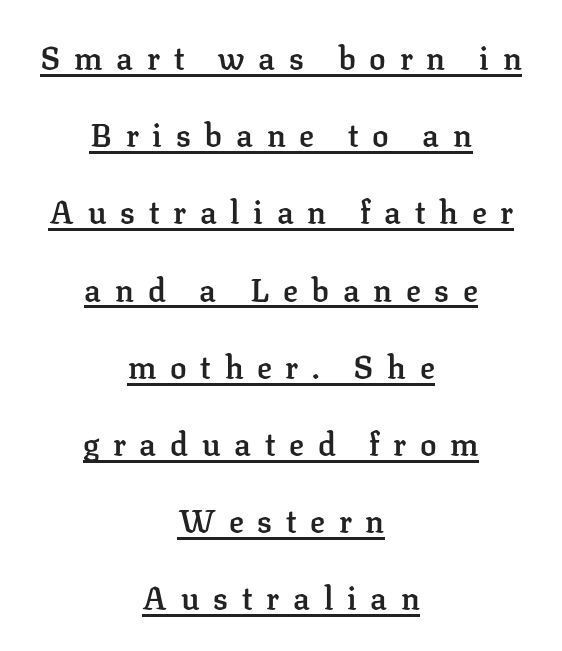
Is there any slant? The stems are plumb. The type is letterspaced generously, with wide tracking. Leftover space on each line is divided equally before and after the words. Beneath each row of characters lies a ruled line. Vertically, the passage feels expansive, rows floating well apart.
